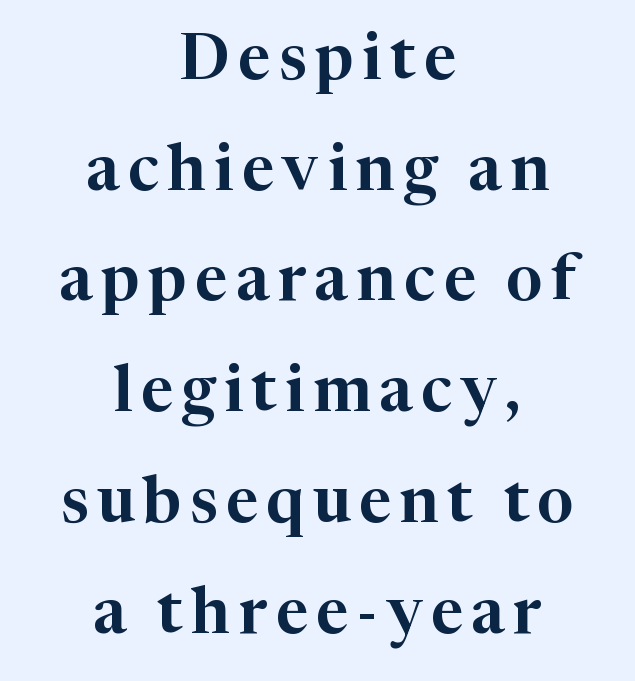
The image shows 64 px serif type, upright; set centered, line spacing 1.73x, not underlined; high stroke contrast and a medium x-height.
